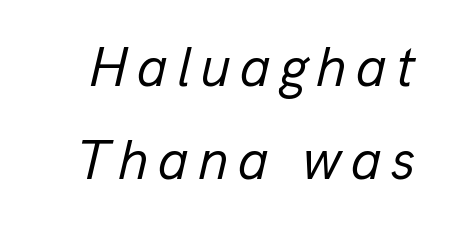
{"italic": "yes", "lean": "right", "slant_degrees": 13, "bold": "no", "weight": "regular", "width": "normal", "stroke_contrast": "low", "x_height": "medium", "monospaced": "no", "underline": "no", "line_spacing": "normal", "line_spacing_ratio": 1.64, "glyph_px": 57}
